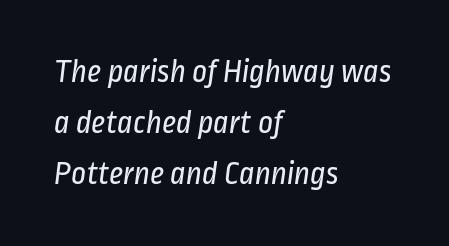
Character widths vary here, with narrow letters taking less room than wide ones. Summary of weight: not heavy and not bold. Compared with a centered layout, this one pins lines to the left instead. Successive baselines arrive at the customary interval. The baseline area is clear. In terms of letterspacing, this is plain default setting.
